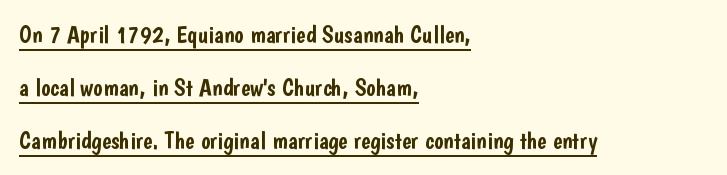
The image shows 25 px text type, upright; set left-aligned, loose line spacing (2.12x), normal letter spacing, underlined.
